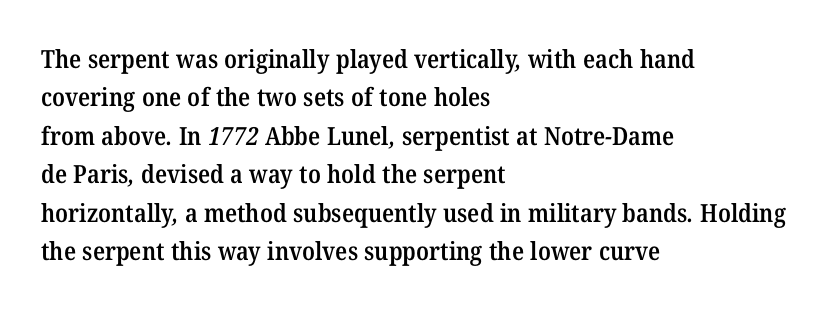
Q: Is the text bold? A: Semi-bold.
Q: Is the text underlined? A: No.
Q: How is the paragraph aligned? A: Left-aligned.
Q: Is the spacing between letters normal or unusually wide? A: Normal.
Q: Is the spacing between lines tight, normal or loose? A: Normal.
